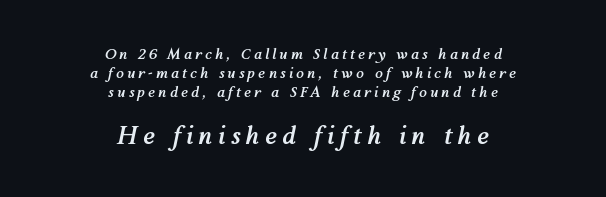
The strip under each line holds only bare page. If you folded the block vertically in half, each line would mirror itself in length. An italicized treatment has been applied to the whole sample. Stroke thickness is high; the sample reads as a true bold. The second block has been scaled up relative to the first.
